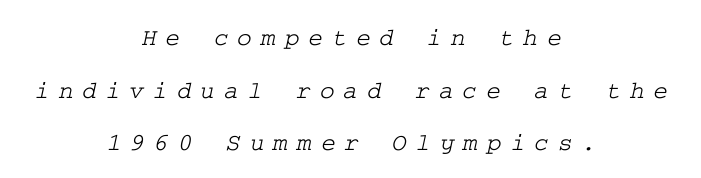
Q: Is the text underlined? A: No.
Q: How is the paragraph aligned? A: Centered.
Q: Is the spacing between letters normal or unusually wide? A: Unusually wide.
Q: Is the spacing between lines tight, normal or loose? A: Loose.
